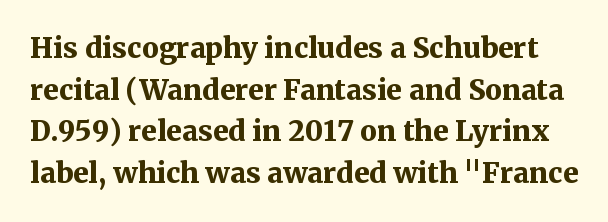
{"serif": "yes", "italic": "no", "bold": "yes", "weight": "bold", "width": "normal", "stroke_contrast": "medium", "x_height": "medium", "monospaced": "no", "underline": "no", "line_spacing": "normal", "line_spacing_ratio": 1.49, "letter_spacing": "normal", "letter_spacing_em": 0.0, "glyph_px": 28}
